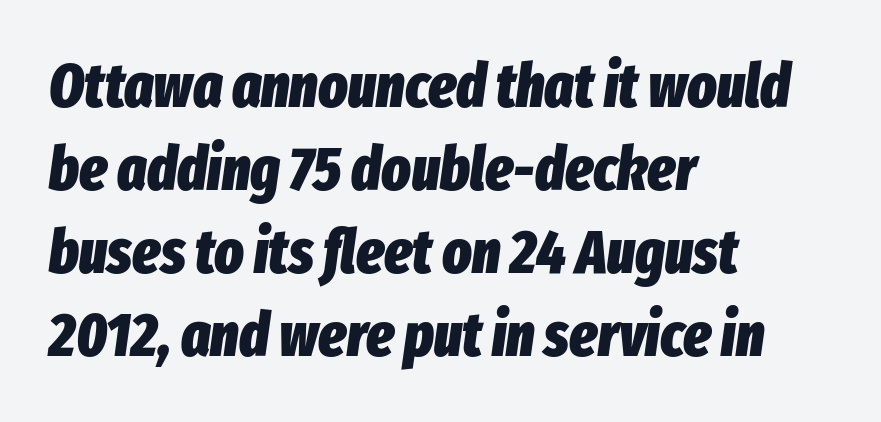
Q: Is the text bold? A: Yes.
Q: Is the text italic (slanted)? A: Yes, it leans right by about 8 degrees.
Q: Is the text underlined? A: No.
Q: How is the paragraph aligned? A: Left-aligned.
Q: Is the spacing between letters normal or unusually wide? A: Normal.
Q: Is the spacing between lines tight, normal or loose? A: Normal.
Q: Width (condensed, normal, or wide)? A: Condensed.
Q: Stroke contrast? A: Low.
Q: x-height? A: Medium.
Q: Monospaced? A: No.
